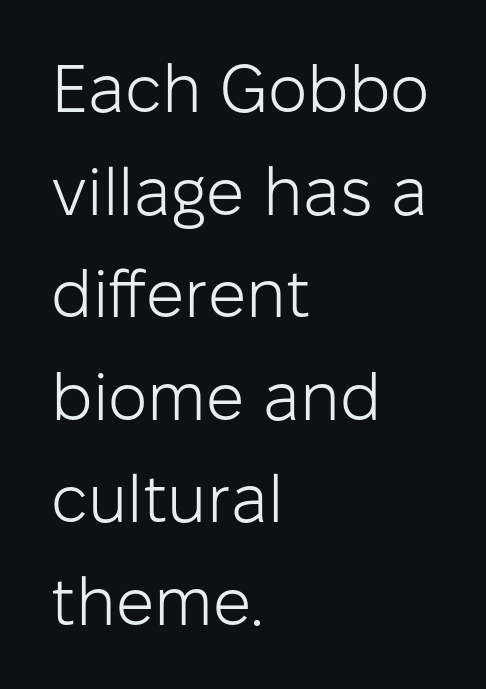
The image shows 67 px light sans-serif type, upright; set left-aligned, normal line spacing (1.53x), normal letter spacing, not underlined; low stroke contrast and a medium x-height.
